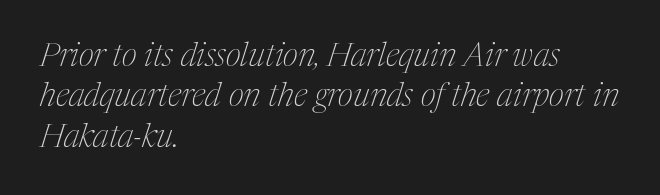
{"serif": "yes", "italic": "yes", "lean": "right", "slant_degrees": 17, "bold": "no", "weight": "thin", "width": "condensed", "stroke_contrast": "medium", "x_height": "medium", "monospaced": "no", "underline": "no", "align": "left", "line_spacing_ratio": 1.22, "letter_spacing": "normal", "letter_spacing_em": 0.0, "glyph_px": 33}
